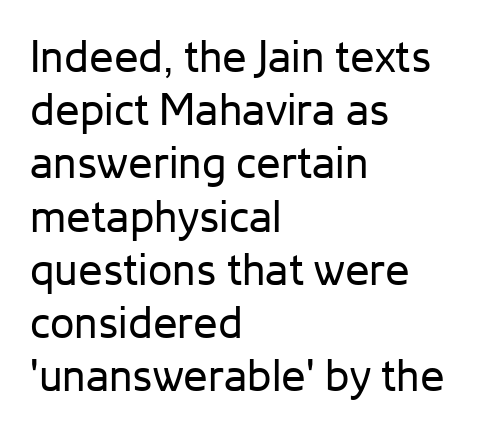
The image shows 44 px regular-weight sans-serif type, upright; set left-aligned, line spacing 1.21x, normal letter spacing, not underlined; low stroke contrast and a medium x-height.
